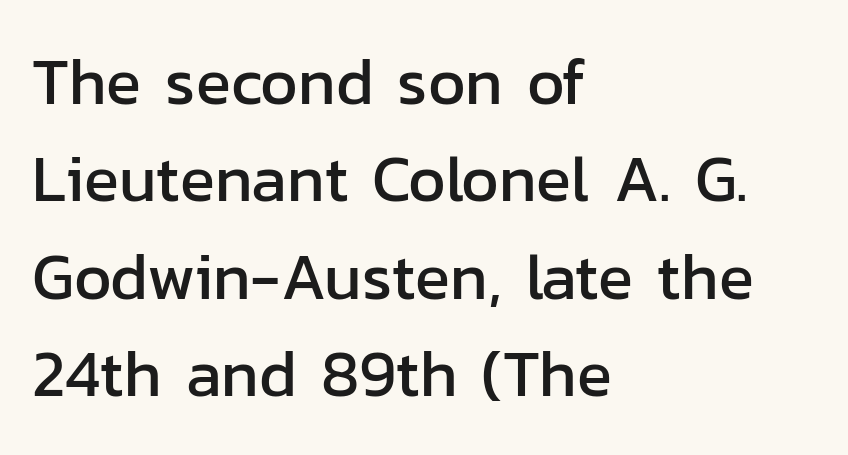
{"serif": "no", "italic": "no", "width": "normal", "stroke_contrast": "low", "x_height": "medium", "monospaced": "no", "underline": "no", "align": "left", "line_spacing": "normal", "line_spacing_ratio": 1.5, "letter_spacing": "normal", "letter_spacing_em": 0.0, "glyph_px": 65}
